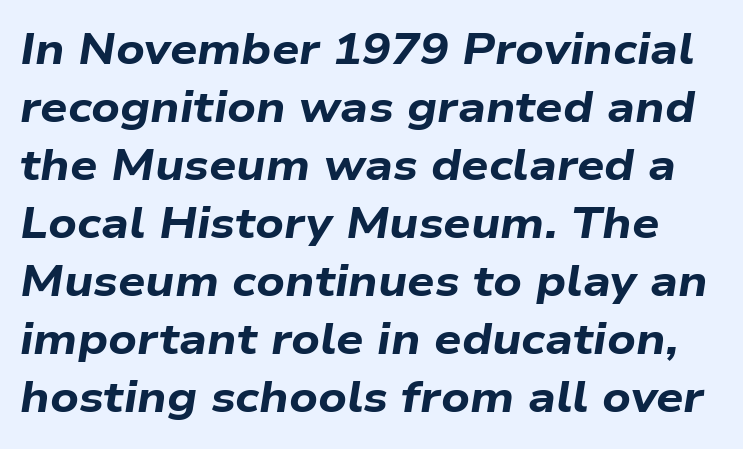
The image shows 43 px bold, wide type, italic (leaning right); set normal line spacing (1.35x), normal letter spacing, not underlined; low stroke contrast and a medium x-height.
